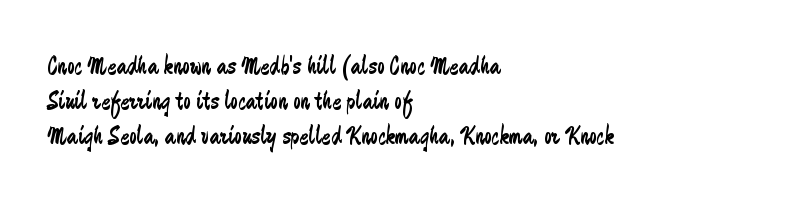
Q: Is the text bold? A: No.
Q: Is the text italic (slanted)? A: Yes.
Q: Is the text underlined? A: No.
Q: How is the paragraph aligned? A: Left-aligned.
Q: Is the spacing between letters normal or unusually wide? A: Normal.
Q: Is the spacing between lines tight, normal or loose? A: Normal.
